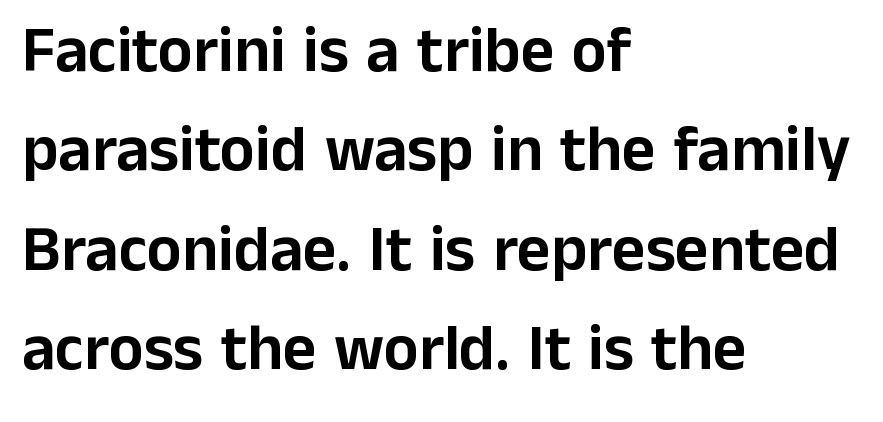
Q: Is the text italic (slanted)? A: No, it is upright.
Q: Is the typeface a serif or a sans-serif typeface? A: Sans-serif.
Q: Is the text underlined? A: No.
Q: How is the paragraph aligned? A: Left-aligned.
Q: Is the spacing between letters normal or unusually wide? A: Normal.
Q: Is the spacing between lines tight, normal or loose? A: Normal.
Q: Width (condensed, normal, or wide)? A: Normal.
Q: Stroke contrast? A: Low.
Q: x-height? A: Medium.
Q: Monospaced? A: No.
